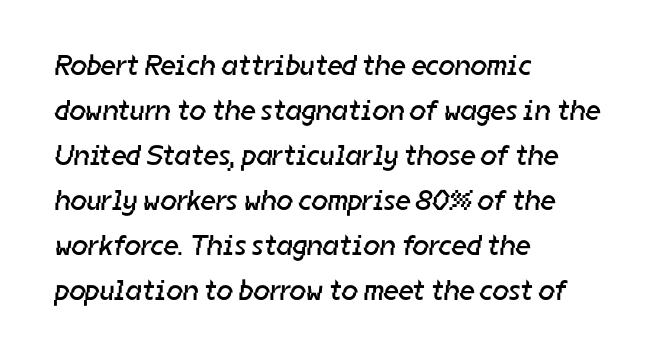
Q: Is the text bold? A: No.
Q: Is the typeface a serif or a sans-serif typeface? A: Sans-serif.
Q: Is the text underlined? A: No.
Q: How is the paragraph aligned? A: Left-aligned.
Q: Is the spacing between letters normal or unusually wide? A: Normal.
Q: Is the spacing between lines tight, normal or loose? A: Normal.
Q: Width (condensed, normal, or wide)? A: Normal.
Q: Stroke contrast? A: Low.
Q: x-height? A: Medium.
Q: Monospaced? A: No.
